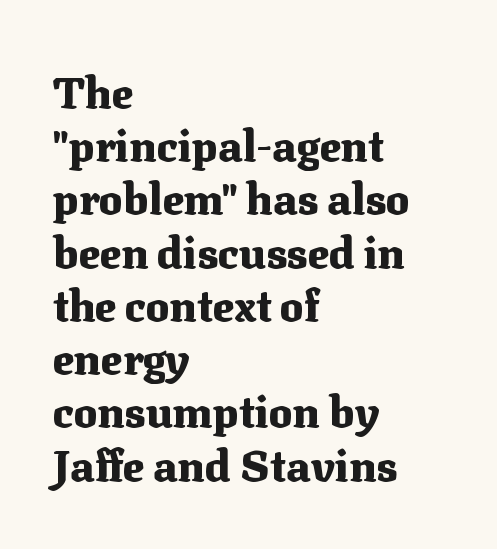
Q: Is the text bold? A: Yes.
Q: Is the text italic (slanted)? A: No, it is upright.
Q: Is the typeface a serif or a sans-serif typeface? A: Serif.
Q: Is the text underlined? A: No.
Q: How is the paragraph aligned? A: Left-aligned.
Q: Is the spacing between letters normal or unusually wide? A: Normal.
Q: Width (condensed, normal, or wide)? A: Normal.
Q: Stroke contrast? A: Medium.
Q: x-height? A: Medium.
Q: Monospaced? A: No.
